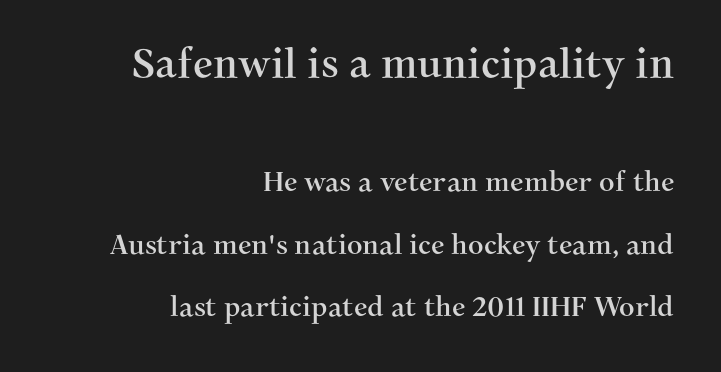
The image shows 40 px serif type, upright; set right-aligned, loose line spacing (2.31x), normal letter spacing, not underlined; the first (top) block is 1.48x larger; medium stroke contrast and a medium x-height.
